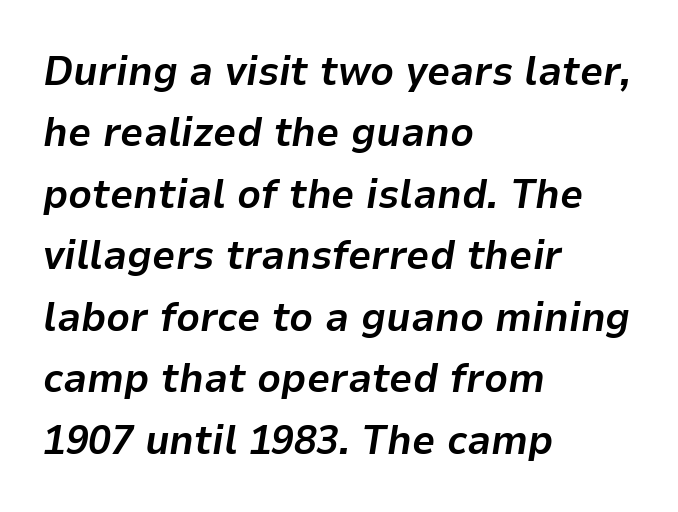
The paragraph has a hard left edge and a soft right edge. The block of text has a typical density, with ordinary space between rows. Each row of text sits above clean, open space. As a designer I'd log this as weight 700, bold.
